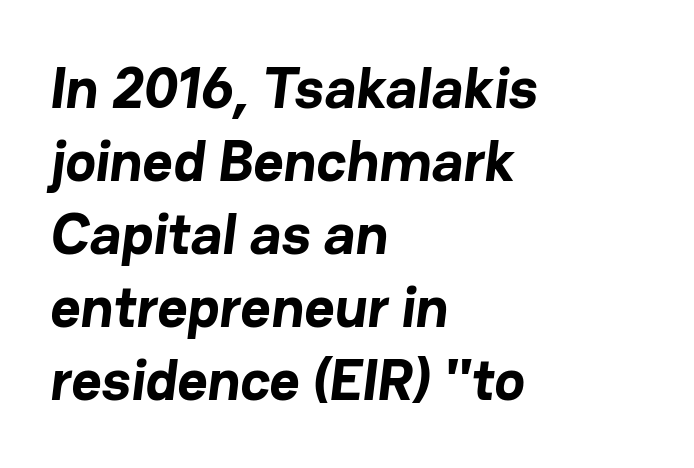
These lines sit exactly where default settings would place them. A typesetter would label this face a sans. Clear beneath every line of the passage. Weight: bold.
